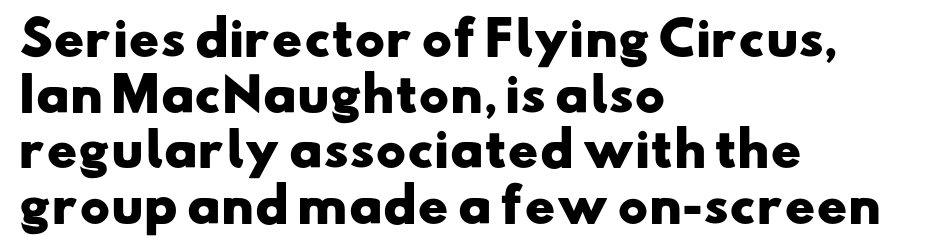
Nothing sits at the stroke ends, so this counts as sans-serif. Just letters on the line, the space beneath them empty. One-word summary of the alignment: left. The letters advance in unequal steps, a hallmark of proportional type.
